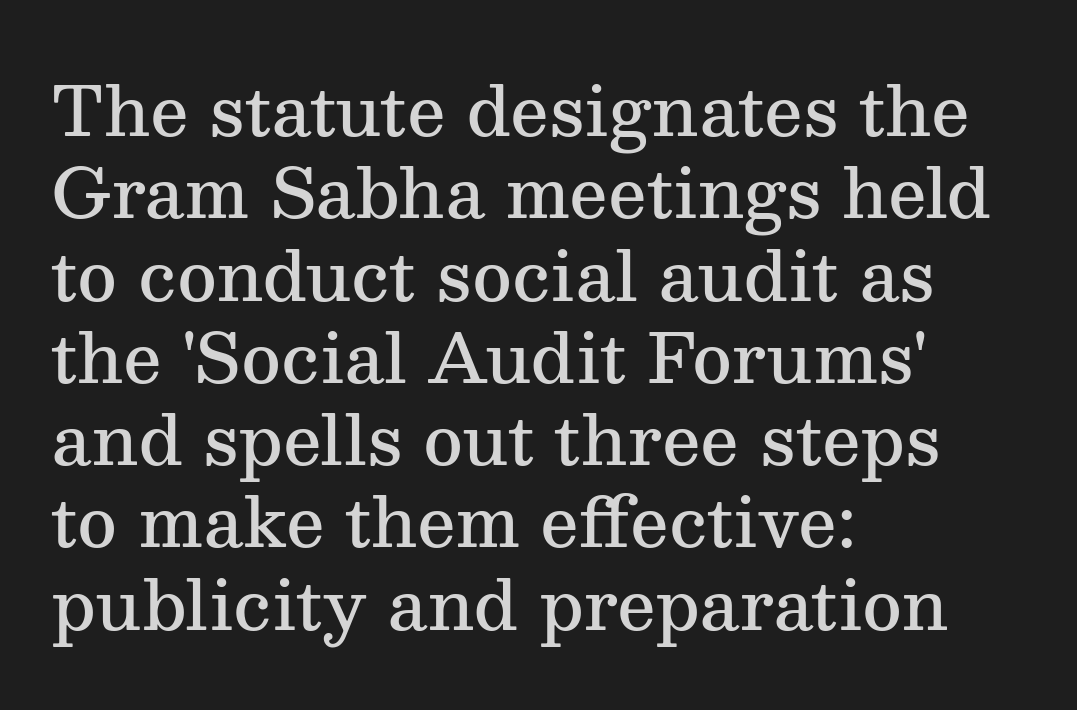
Q: Is the text bold? A: Semi-bold.
Q: Is the text italic (slanted)? A: No, it is upright.
Q: Is the typeface a serif or a sans-serif typeface? A: Serif.
Q: Is the text underlined? A: No.
Q: How is the paragraph aligned? A: Left-aligned.
Q: Is the spacing between letters normal or unusually wide? A: Normal.
Q: Width (condensed, normal, or wide)? A: Normal.
Q: Stroke contrast? A: Medium.
Q: x-height? A: Medium.
Q: Monospaced? A: No.
